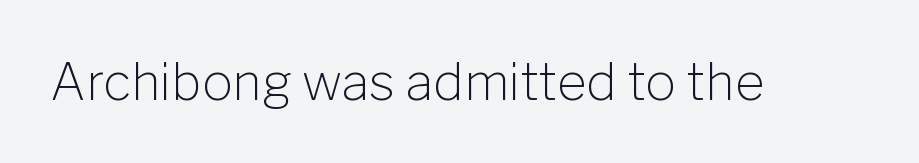
Underline: absent. Nothing heavy about these letters — not bold at all. The letters sit at their default tracking, neither squeezed nor spread. Looks like regular typesetting: each glyph gets only the width it needs. The lettering holds an erect, upright posture throughout.
